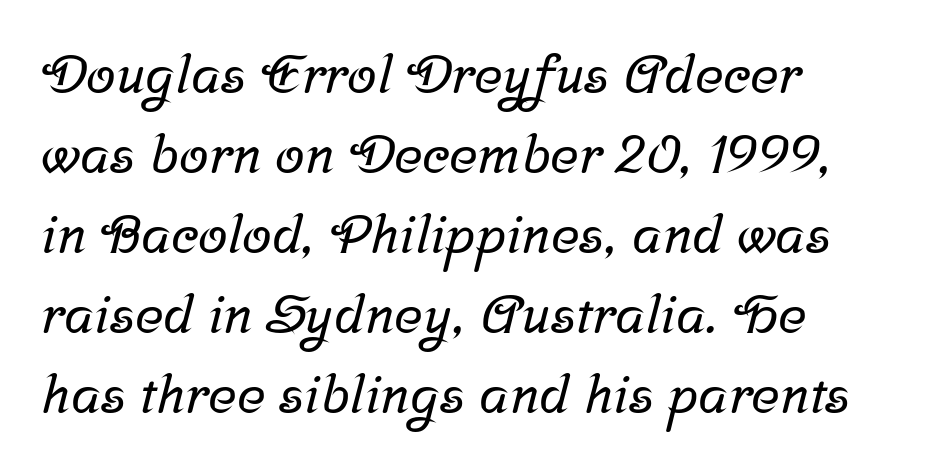
{"width": "normal", "stroke_contrast": "low", "x_height": "medium", "monospaced": "no", "underline": "no", "line_spacing": "normal", "line_spacing_ratio": 1.48, "letter_spacing": "normal", "letter_spacing_em": 0.0, "glyph_px": 54}
